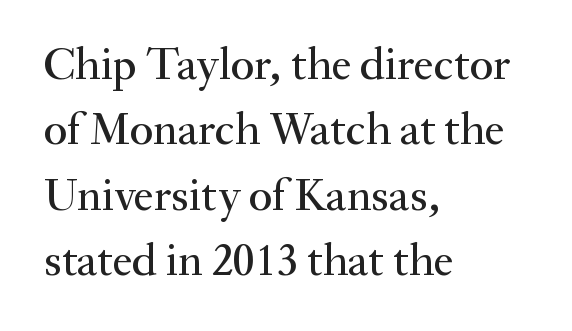
In terms of posture, this sample is upright. Do the characters align in a grid? No, the font is proportional. Leading matches the norm, producing a regular column. Glyph-to-glyph distance matches everyday printed text. The string is rendered with underlining switched off.
